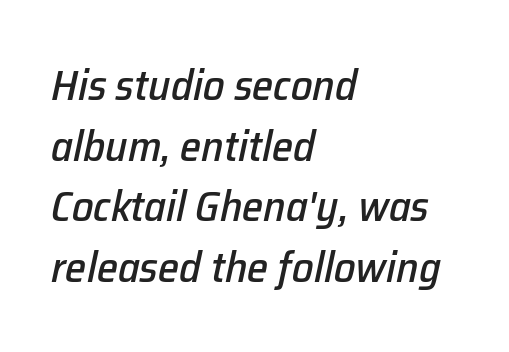
Q: Is the text italic (slanted)? A: Yes, it leans right by about 12 degrees.
Q: Is the text underlined? A: No.
Q: How is the paragraph aligned? A: Left-aligned.
Q: Is the spacing between letters normal or unusually wide? A: Normal.
Q: Is the spacing between lines tight, normal or loose? A: Normal.
Q: Width (condensed, normal, or wide)? A: Normal.
Q: Stroke contrast? A: Low.
Q: x-height? A: Medium.
Q: Monospaced? A: No.
